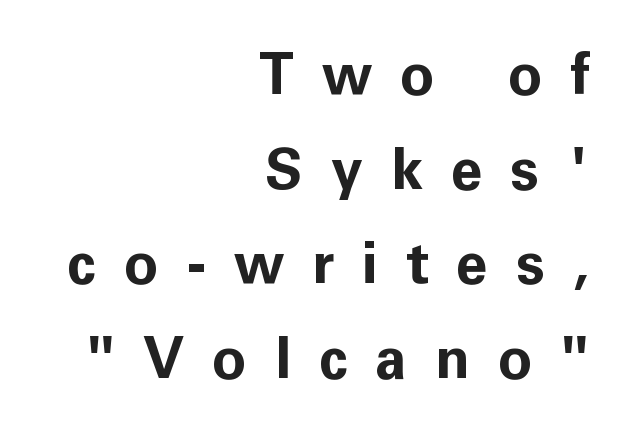
Q: Is the text bold? A: Yes.
Q: Is the text italic (slanted)? A: No, it is upright.
Q: Is the typeface a serif or a sans-serif typeface? A: Sans-serif.
Q: Is the text underlined? A: No.
Q: How is the paragraph aligned? A: Right-aligned.
Q: Is the spacing between letters normal or unusually wide? A: Unusually wide.
Q: Is the spacing between lines tight, normal or loose? A: Normal.
Q: Width (condensed, normal, or wide)? A: Normal.
Q: Stroke contrast? A: Low.
Q: x-height? A: Medium.
Q: Monospaced? A: No.
